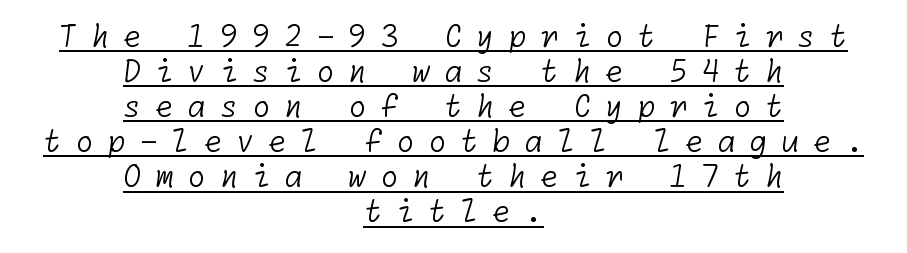
The image shows 30 px light sans-serif type; set centered, line spacing 1.17x, unusually wide letter spacing (+0.45 em), underlined; low stroke contrast and a medium x-height.
